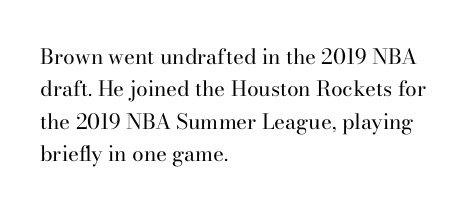
Q: Is the text bold? A: No.
Q: Is the text italic (slanted)? A: No, it is upright.
Q: Is the text underlined? A: No.
Q: How is the paragraph aligned? A: Left-aligned.
Q: Is the spacing between letters normal or unusually wide? A: Normal.
Q: Is the spacing between lines tight, normal or loose? A: Normal.
